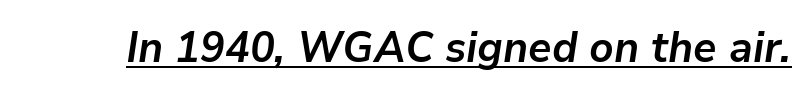
As a designer I'd log this as weight 700, bold. The lettering is marked with a stroke running underneath it. Proportional: the letters do not fall into vertical columns. An italicized treatment has been applied to the whole sample. The gaps between neighbouring characters are ordinary and unremarkable.
